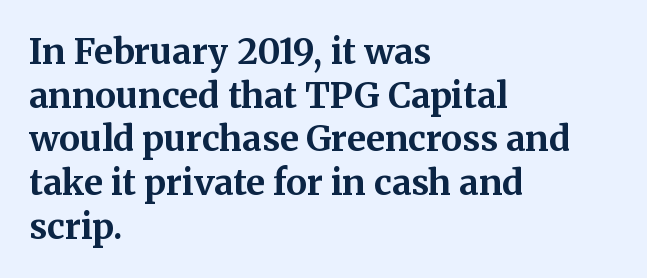
The image shows 35 px bold serif type, upright; set left-aligned, normal line spacing (1.25x), normal letter spacing, not underlined; medium stroke contrast and a medium x-height.
